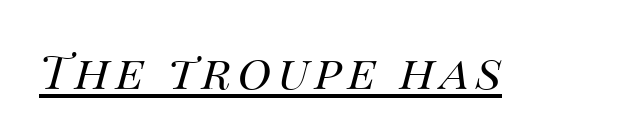
Q: Is the text bold? A: No.
Q: Is the text italic (slanted)? A: Yes, it leans right by about 14 degrees.
Q: Is the text underlined? A: Yes.
Q: Width (condensed, normal, or wide)? A: Normal.
Q: Stroke contrast? A: Medium.
Q: x-height? A: Large.
Q: Monospaced? A: No.
